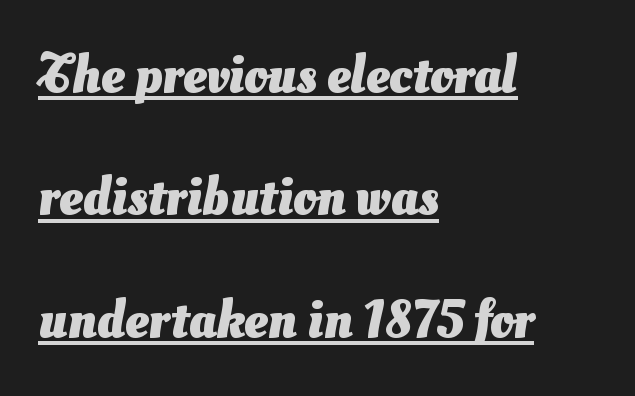
Q: Is the text bold? A: Yes.
Q: Is the typeface a serif or a sans-serif typeface? A: Sans-serif.
Q: Is the text underlined? A: Yes.
Q: How is the paragraph aligned? A: Left-aligned.
Q: Is the spacing between letters normal or unusually wide? A: Normal.
Q: Is the spacing between lines tight, normal or loose? A: Loose.
Q: Width (condensed, normal, or wide)? A: Normal.
Q: Stroke contrast? A: Medium.
Q: x-height? A: Small.
Q: Monospaced? A: No.
